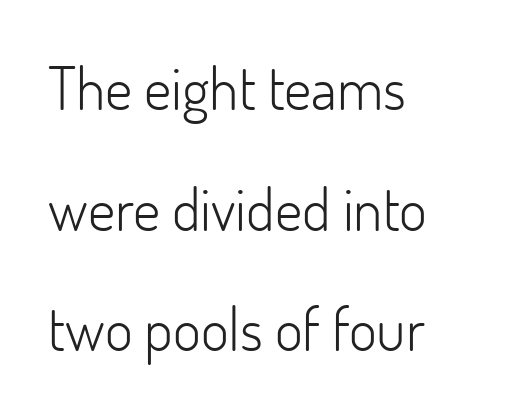
The image shows 60 px light sans-serif type, upright; set left-aligned, loose line spacing (2.01x), normal letter spacing, not underlined; low stroke contrast and a small x-height.
